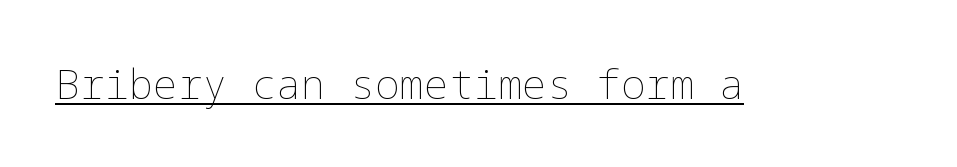
{"italic": "no", "bold": "no", "weight": "thin", "width": "normal", "stroke_contrast": "low", "x_height": "medium", "underline": "yes", "letter_spacing": "normal", "letter_spacing_em": 0.0, "glyph_px": 41}
